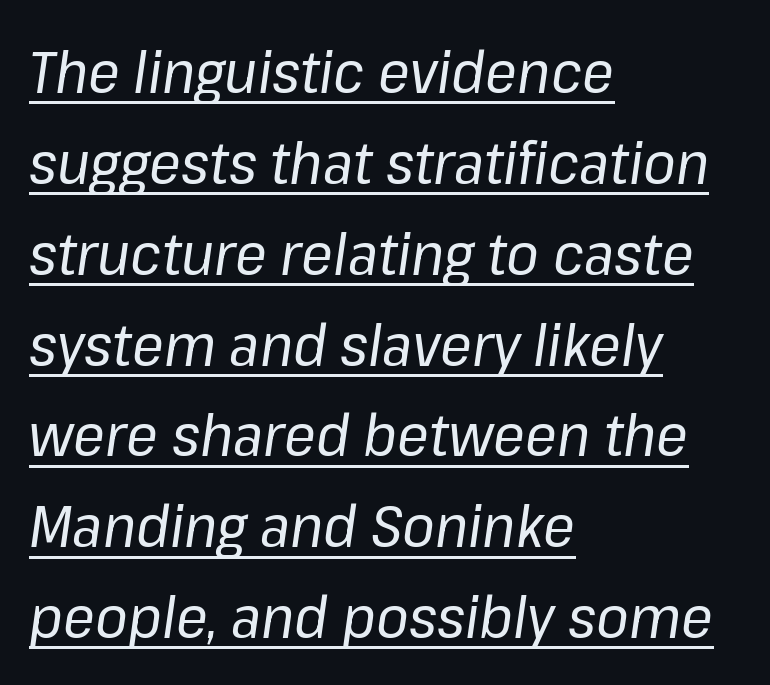
The image shows 59 px regular-weight type, italic (leaning right); set left-aligned, normal line spacing (1.54x), normal letter spacing, underlined; low stroke contrast and a medium x-height.
